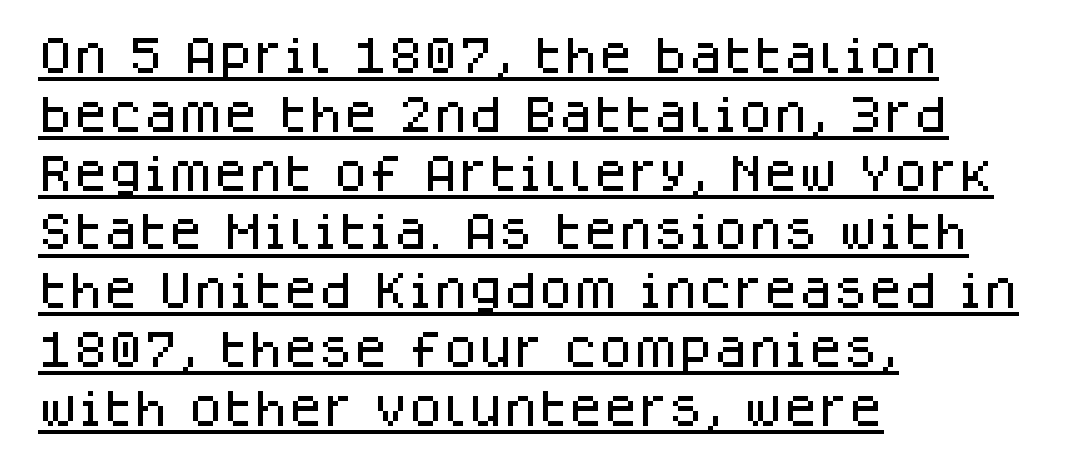
{"serif": "no", "italic": "no", "width": "normal", "stroke_contrast": "low", "x_height": "large", "monospaced": "no", "underline": "yes", "align": "left", "line_spacing": "normal", "line_spacing_ratio": 1.47, "letter_spacing": "normal", "letter_spacing_em": 0.0, "glyph_px": 40}
